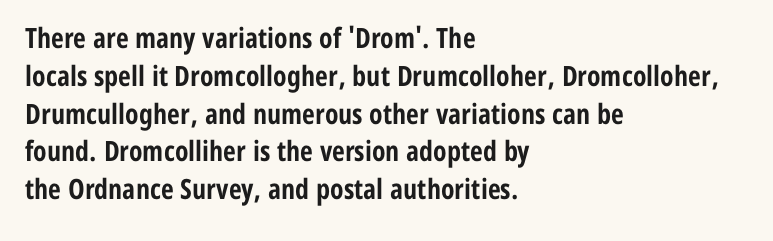
{"serif": "no", "italic": "no", "bold": "yes", "weight": "bold", "width": "condensed", "stroke_contrast": "low", "x_height": "medium", "monospaced": "no", "underline": "no", "align": "left", "line_spacing": "normal", "line_spacing_ratio": 1.35, "letter_spacing": "normal", "letter_spacing_em": 0.0, "glyph_px": 28}
